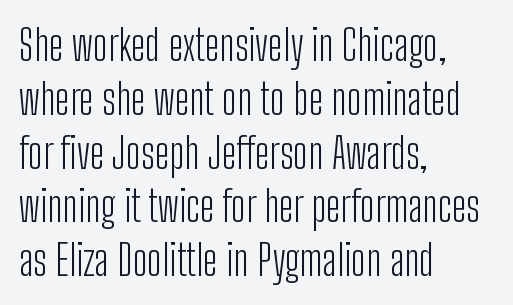
Font category for this specimen: sans-serif. Is this a fixed-width face? No — the glyphs have proportional, varying widths. Inter-character spacing is left at the font's built-in metrics. The axis of the letterforms is exactly vertical. Normally led — the rows are evenly, conventionally spaced. Stem width sits at or under what a default text font uses.
